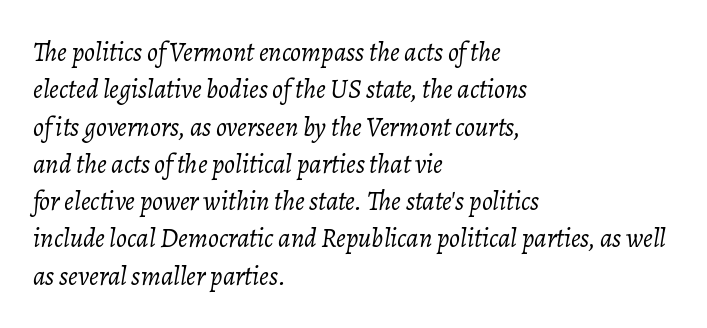
Q: Is the text bold? A: No.
Q: Is the text italic (slanted)? A: Yes, it leans right by about 7 degrees.
Q: Is the text underlined? A: No.
Q: How is the paragraph aligned? A: Left-aligned.
Q: Is the spacing between letters normal or unusually wide? A: Normal.
Q: Is the spacing between lines tight, normal or loose? A: Normal.
